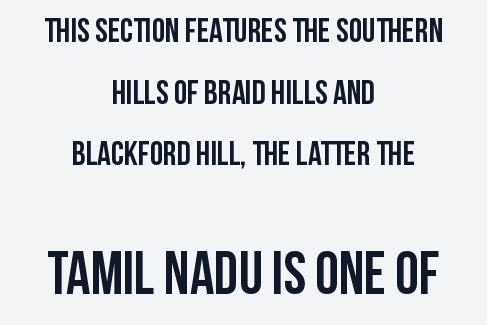
{"serif": "no", "italic": "no", "bold": "yes", "weight": "semibold", "width": "condensed", "stroke_contrast": "low", "x_height": "large", "monospaced": "no", "underline": "no", "align": "center", "line_spacing_ratio": 1.81, "letter_spacing": "normal", "letter_spacing_em": 0.0, "larger_block": "second", "size_ratio": 1.76, "glyph_px": 60}
